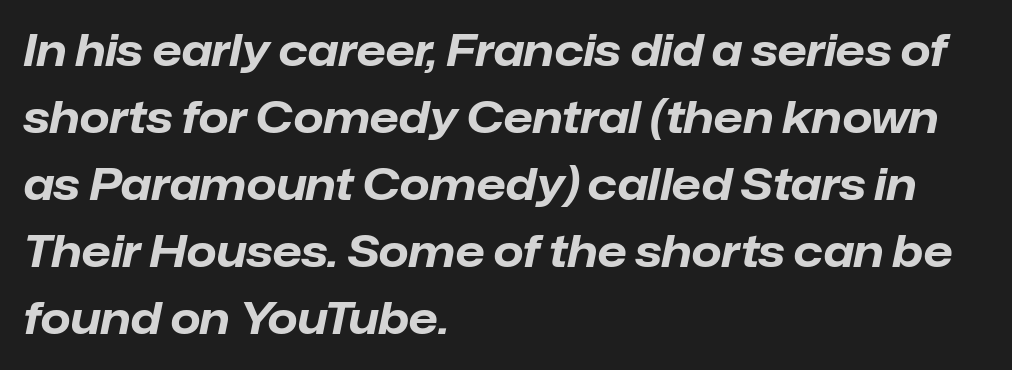
Q: Is the text bold? A: Yes.
Q: Is the text italic (slanted)? A: Yes, it leans right by about 12 degrees.
Q: Is the text underlined? A: No.
Q: How is the paragraph aligned? A: Left-aligned.
Q: Is the spacing between letters normal or unusually wide? A: Normal.
Q: Is the spacing between lines tight, normal or loose? A: Normal.
Q: Width (condensed, normal, or wide)? A: Normal.
Q: Stroke contrast? A: Low.
Q: x-height? A: Medium.
Q: Monospaced? A: No.
